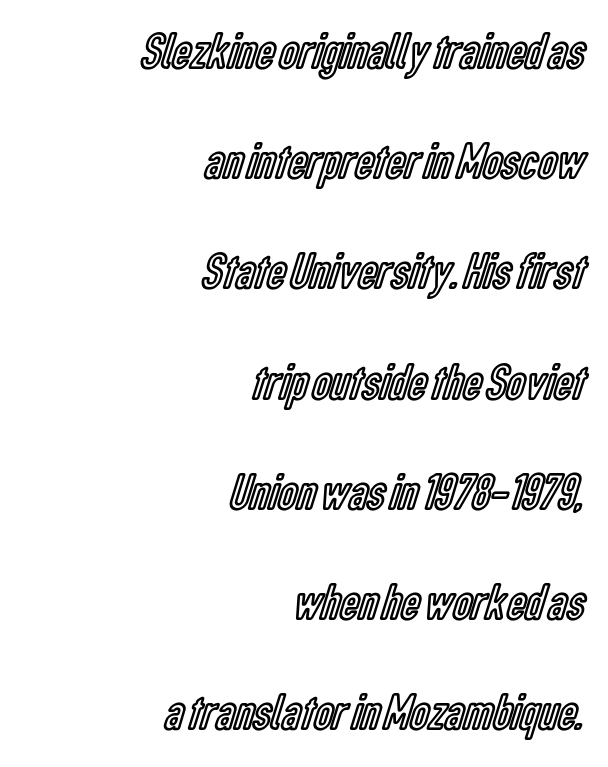
Horizontal alignment here is rightward, an uncommon choice for prose. Glyph-to-glyph distance matches everyday printed text. Note the varied advance widths — an 'i' is clearly narrower than an 'm'. The space between consecutive lines is lavish.
